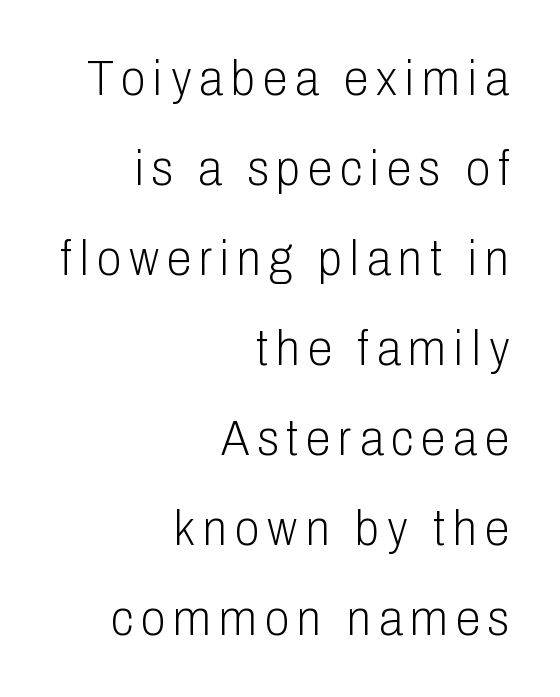
{"serif": "no", "italic": "no", "bold": "no", "weight": "light", "width": "condensed", "stroke_contrast": "low", "x_height": "medium", "monospaced": "no", "underline": "no", "align": "right", "line_spacing_ratio": 1.8, "glyph_px": 50}
